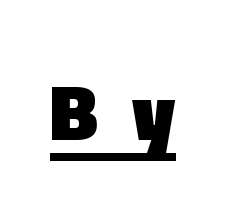
The image shows 79 px heavy sans-serif type, upright; set unusually wide letter spacing (+0.43 em), underlined; a medium x-height.
